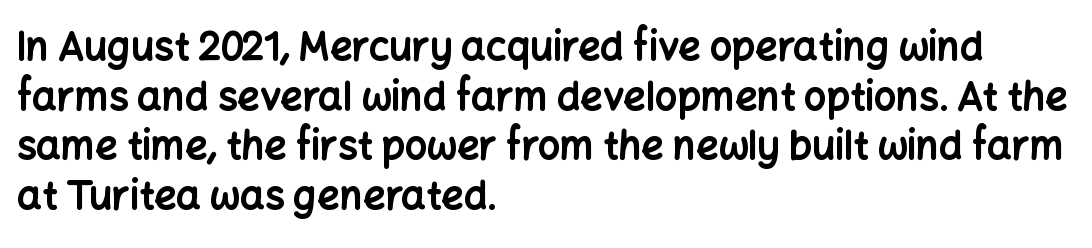
The image shows 39 px bold sans-serif type, upright; set left-aligned, normal line spacing (1.27x), normal letter spacing, not underlined; low stroke contrast and a medium x-height.
